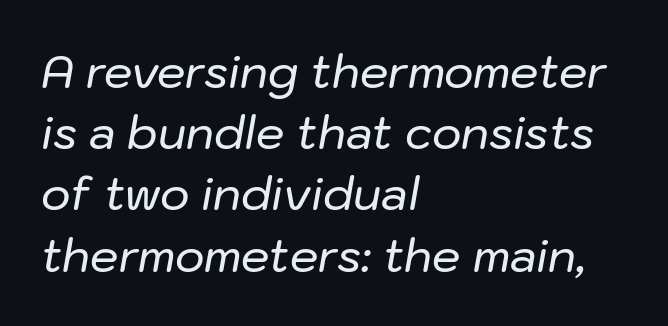
{"italic": "yes", "lean": "right", "slant_degrees": 10, "width": "normal", "stroke_contrast": "low", "x_height": "medium", "monospaced": "no", "underline": "no", "align": "left", "line_spacing": "normal", "line_spacing_ratio": 1.36, "letter_spacing": "normal", "letter_spacing_em": 0.0, "glyph_px": 45}
